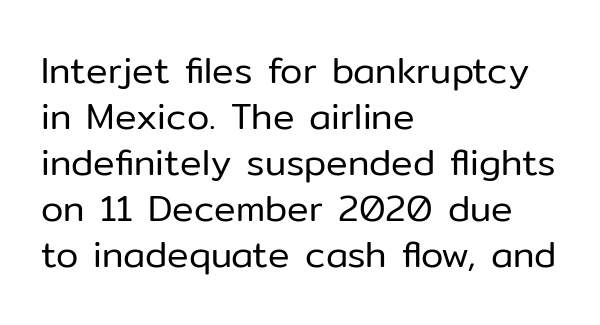
Q: Is the text bold? A: No.
Q: Is the text italic (slanted)? A: No, it is upright.
Q: Is the typeface a serif or a sans-serif typeface? A: Sans-serif.
Q: Is the text underlined? A: No.
Q: How is the paragraph aligned? A: Left-aligned.
Q: Is the spacing between letters normal or unusually wide? A: Normal.
Q: Is the spacing between lines tight, normal or loose? A: Normal.
Q: Width (condensed, normal, or wide)? A: Normal.
Q: Stroke contrast? A: Low.
Q: x-height? A: Medium.
Q: Monospaced? A: No.
